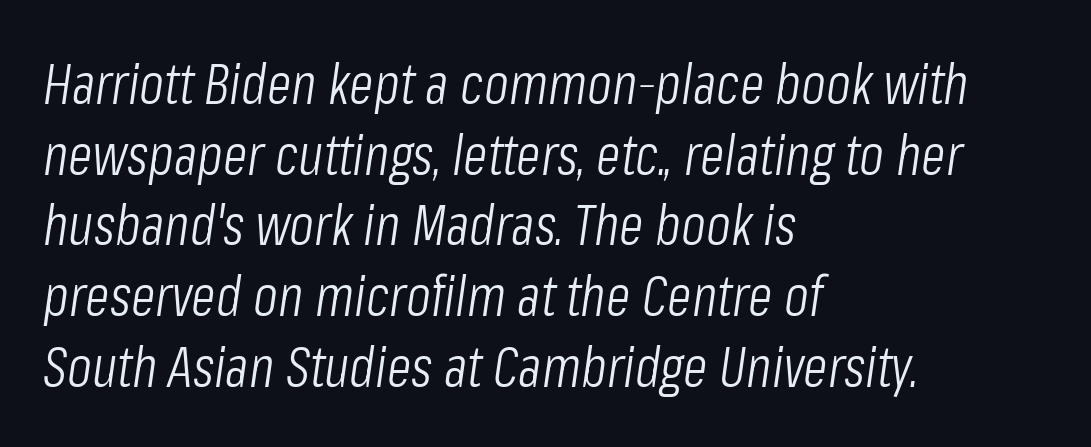
The image shows 57 px light, condensed type, italic (leaning right); set left-aligned, line spacing 1.24x, normal letter spacing, not underlined; low stroke contrast and a medium x-height.
